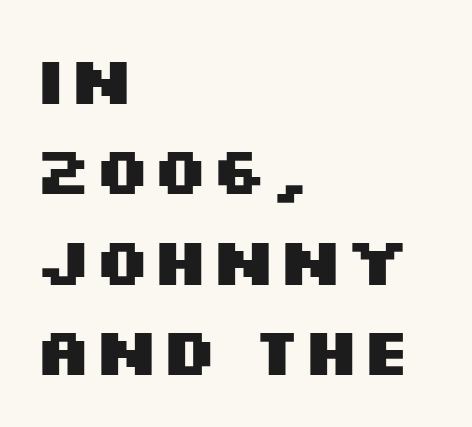
Q: Is the text bold? A: Yes.
Q: Is the text italic (slanted)? A: No, it is upright.
Q: Is the typeface a serif or a sans-serif typeface? A: Sans-serif.
Q: Is the text underlined? A: No.
Q: How is the paragraph aligned? A: Left-aligned.
Q: Is the spacing between letters normal or unusually wide? A: Normal.
Q: Is the spacing between lines tight, normal or loose? A: Normal.
Q: Width (condensed, normal, or wide)? A: Wide.
Q: Stroke contrast? A: Medium.
Q: x-height? A: Large.
Q: Monospaced? A: No.
